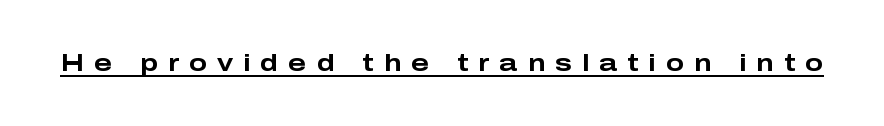
Q: Is the text bold? A: Yes.
Q: Is the text italic (slanted)? A: No, it is upright.
Q: Is the text underlined? A: Yes.
Q: Is the spacing between letters normal or unusually wide? A: Unusually wide.
